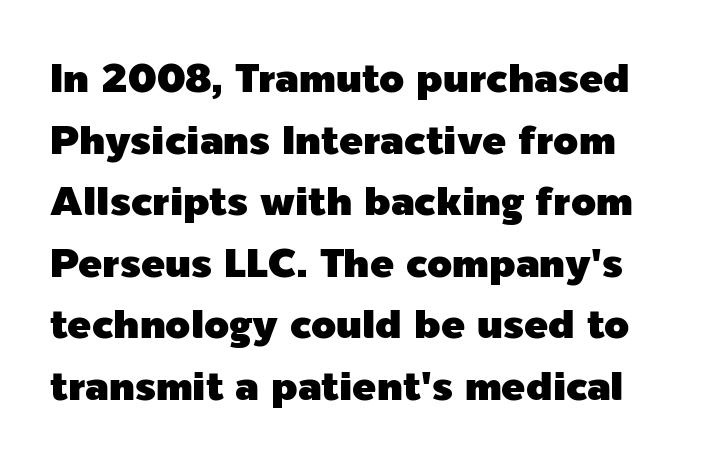
The rows are spaced the way most documents space them. Each letter's strokes conclude bluntly, with no projecting serifs. Nothing unusual about the tracking: characters are spaced as the font intends. The passage shown is not underscored anywhere. Here the designer chose a conventional face with non-uniform glyph widths.
